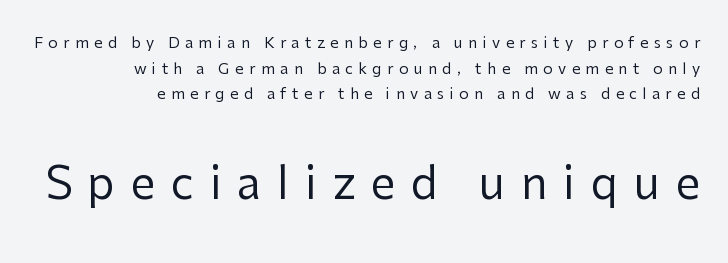
The image shows 44 px regular-weight sans-serif type, upright; set right-aligned, line spacing 1.71x, unusually wide letter spacing (+0.36 em), not underlined; the second (bottom) block is 2.93x larger; low stroke contrast and a medium x-height.
